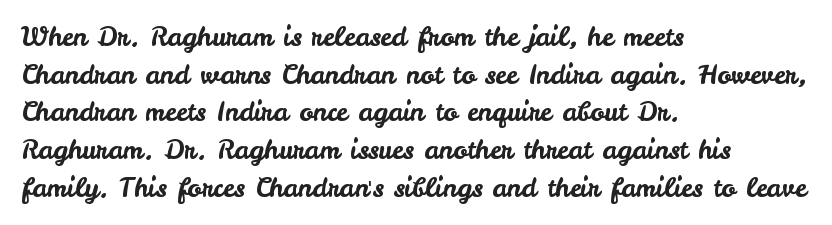
Q: Is the text italic (slanted)? A: Yes.
Q: Is the text underlined? A: No.
Q: How is the paragraph aligned? A: Left-aligned.
Q: Is the spacing between letters normal or unusually wide? A: Normal.
Q: Is the spacing between lines tight, normal or loose? A: Normal.
